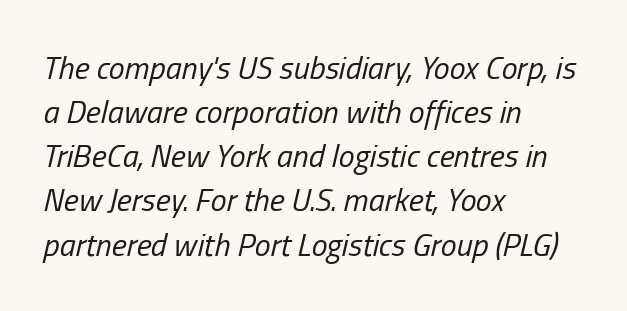
{"italic": "yes", "lean": "right", "slant_degrees": 13, "bold": "no", "weight": "regular", "width": "condensed", "stroke_contrast": "low", "x_height": "medium", "monospaced": "no", "underline": "no", "align": "left", "line_spacing": "normal", "line_spacing_ratio": 1.38, "letter_spacing": "normal", "letter_spacing_em": 0.0, "glyph_px": 32}
